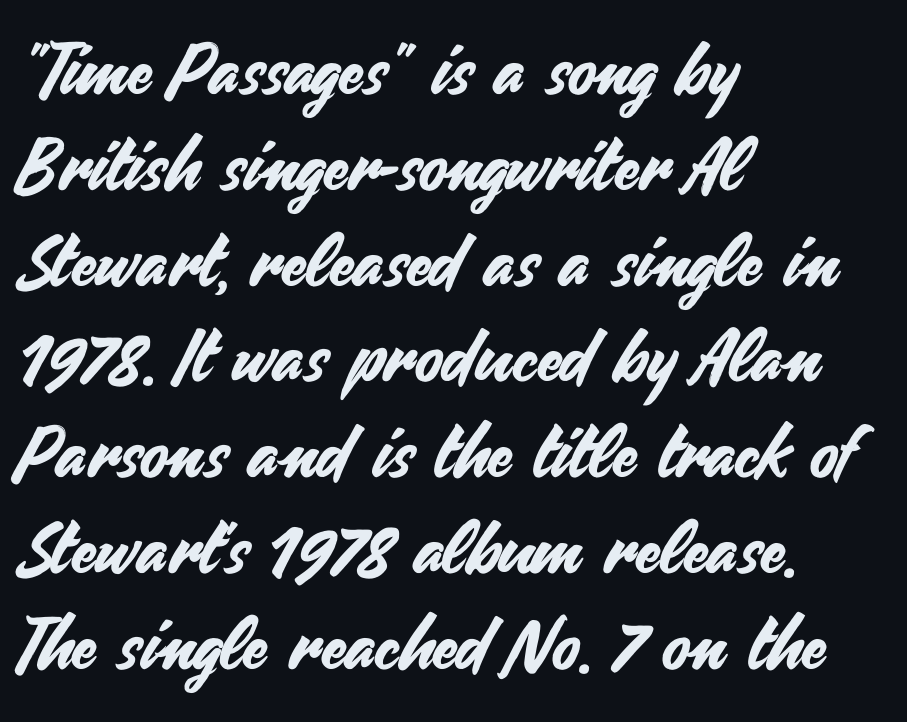
The image shows 72 px sans-serif type; set left-aligned, normal line spacing (1.33x), normal letter spacing, not underlined; medium stroke contrast and a small x-height.
